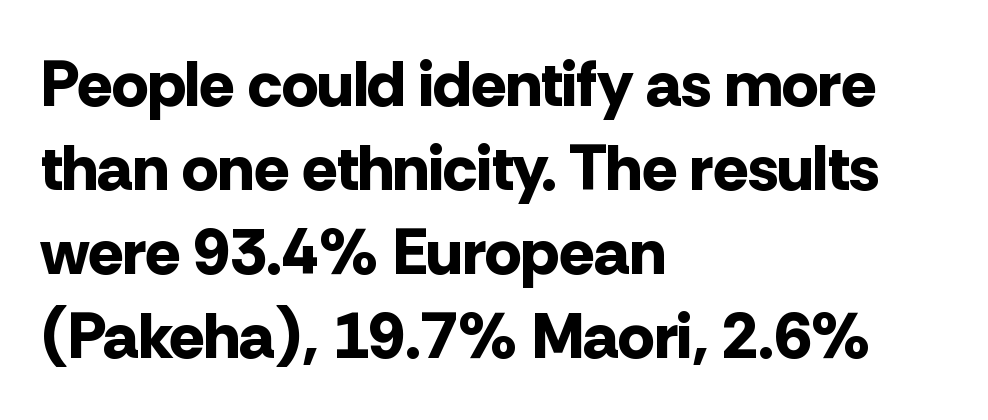
Typesetter's note: full bold, strokes at maximum text heaviness. The characters display no serif detailing; their extremities are plain. The paragraph has a hard left edge and a soft right edge. The space between consecutive lines is moderate.
